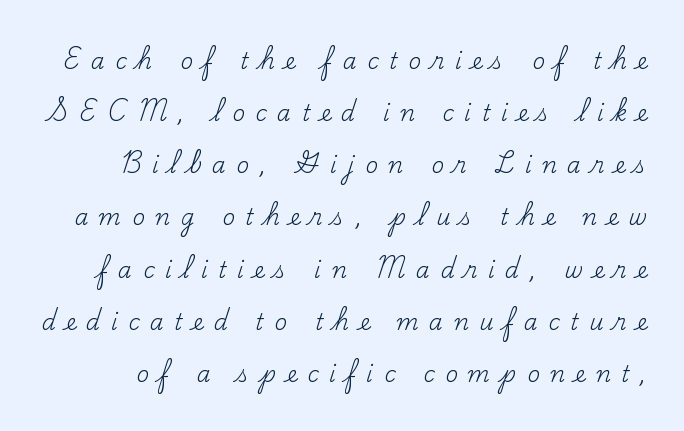
The image shows 22 px text type; set loose line spacing (2.37x), unusually wide letter spacing (+0.48 em), not underlined.
